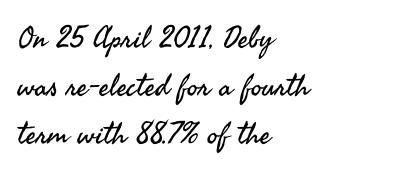
Q: Is the text bold? A: No.
Q: Is the text italic (slanted)? A: Yes.
Q: Is the typeface a serif or a sans-serif typeface? A: Sans-serif.
Q: Is the text underlined? A: No.
Q: How is the paragraph aligned? A: Left-aligned.
Q: Is the spacing between letters normal or unusually wide? A: Normal.
Q: Is the spacing between lines tight, normal or loose? A: Normal.
Q: Width (condensed, normal, or wide)? A: Normal.
Q: Stroke contrast? A: Medium.
Q: x-height? A: Small.
Q: Monospaced? A: No.
